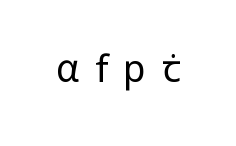
Q: Is the text bold? A: No.
Q: Is the text italic (slanted)? A: No, it is upright.
Q: Is the typeface a serif or a sans-serif typeface? A: Sans-serif.
Q: Is the text underlined? A: No.
Q: Is the spacing between letters normal or unusually wide? A: Unusually wide.
Q: Width (condensed, normal, or wide)? A: Normal.
Q: Stroke contrast? A: Low.
Q: x-height? A: Medium.
Q: Monospaced? A: No.
